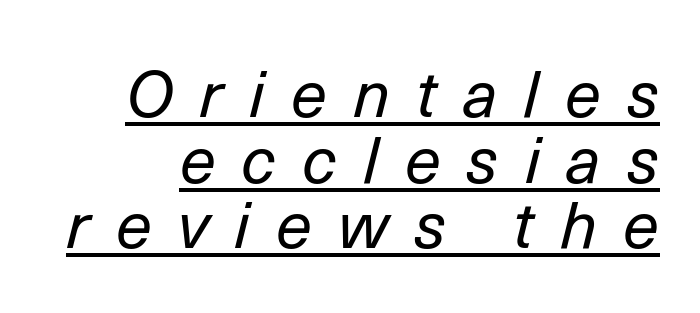
{"italic": "yes", "lean": "right", "slant_degrees": 14, "bold": "no", "weight": "regular", "width": "normal", "stroke_contrast": "low", "x_height": "medium", "monospaced": "no", "underline": "yes", "line_spacing": "tight", "line_spacing_ratio": 1.01, "letter_spacing": "wide", "letter_spacing_em": 0.4, "glyph_px": 65}
